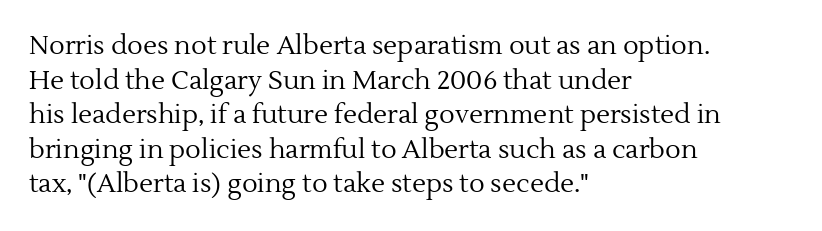
Q: Is the text bold? A: No.
Q: Is the text italic (slanted)? A: No, it is upright.
Q: Is the text underlined? A: No.
Q: How is the paragraph aligned? A: Left-aligned.
Q: Is the spacing between letters normal or unusually wide? A: Normal.
Q: Is the spacing between lines tight, normal or loose? A: Normal.
